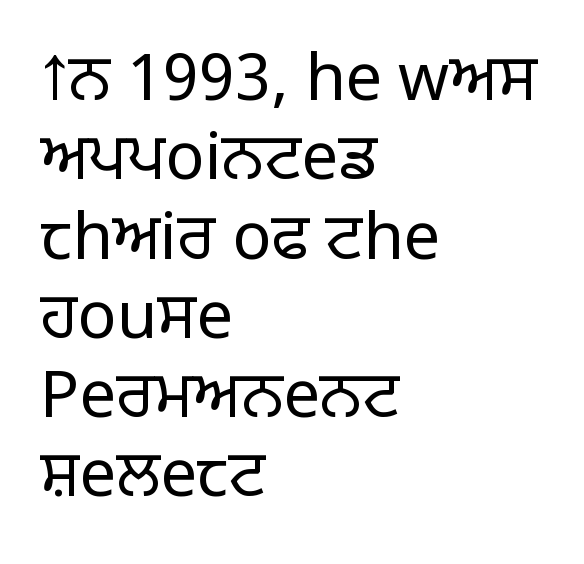
{"serif": "no", "italic": "no", "bold": "no", "weight": "light", "width": "normal", "stroke_contrast": "low", "x_height": "large", "monospaced": "no", "underline": "no", "align": "left", "line_spacing_ratio": 1.22, "letter_spacing": "normal", "letter_spacing_em": 0.0, "glyph_px": 65}
